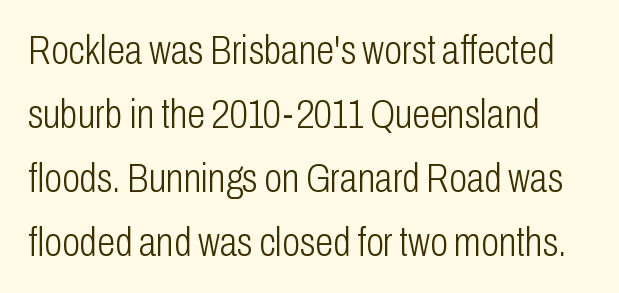
The image shows 41 px light, condensed sans-serif type, upright; set normal line spacing (1.56x), normal letter spacing, not underlined; low stroke contrast and a medium x-height.
